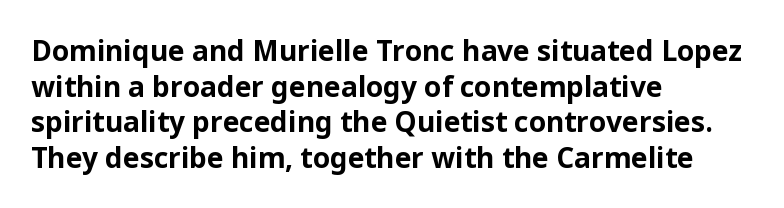
The image shows 28 px bold sans-serif type, upright; set left-aligned, normal line spacing (1.27x), normal letter spacing, not underlined; low stroke contrast and a medium x-height.
